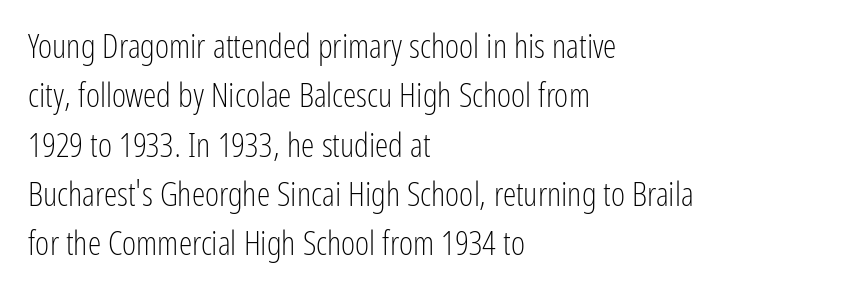
The image shows 34 px light, condensed sans-serif type, upright; set left-aligned, normal line spacing (1.45x), normal letter spacing, not underlined; low stroke contrast and a medium x-height.
